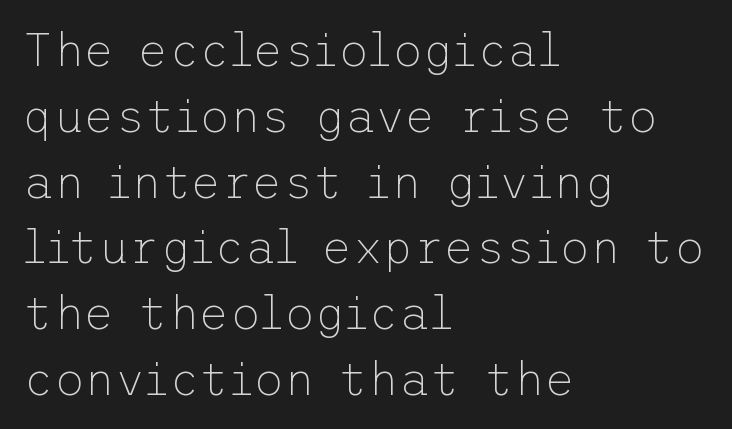
The lettering stays uniformly vertical, giving the passage a roman look. The rows are spaced the way most documents space them. Is the stroke heavy? The answer is a plain regular-or-lighter. Here the glyphs are tracked normally, forming tight word shapes.
